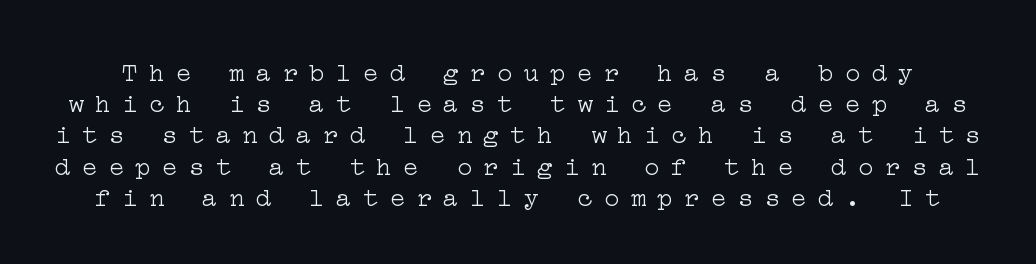
The image shows 26 px text type, upright; set line spacing 1.2x, unusually wide letter spacing (+0.43 em), not underlined.
